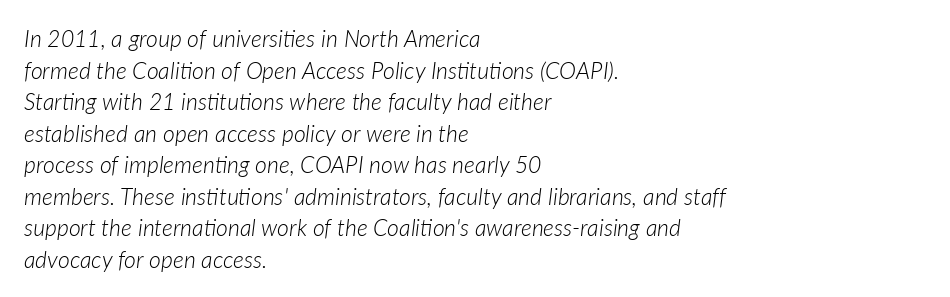
Glance below the letters and you will spot only blank space. The paragraph has a hard left edge and a soft right edge. The horizontal fit of the characters is conventional and even. The typography opts for an oblique posture over an upright one.
